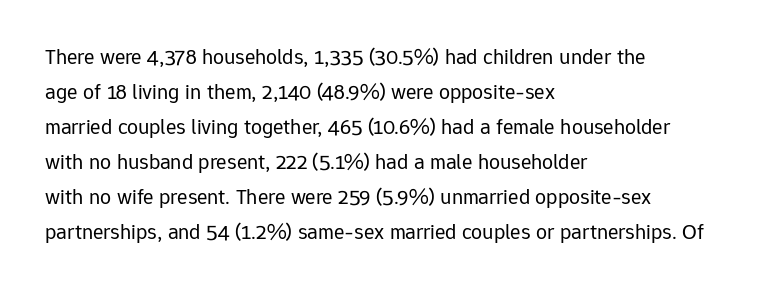
Q: Is the text bold? A: No.
Q: Is the text italic (slanted)? A: No, it is upright.
Q: Is the text underlined? A: No.
Q: How is the paragraph aligned? A: Left-aligned.
Q: Is the spacing between letters normal or unusually wide? A: Normal.
Q: Is the spacing between lines tight, normal or loose? A: Normal.
